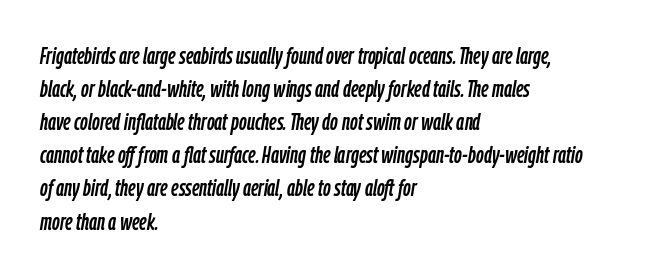
{"italic": "yes", "lean": "right", "slant_degrees": 9, "underline": "no", "align": "left", "line_spacing": "normal", "line_spacing_ratio": 1.38, "letter_spacing": "normal", "letter_spacing_em": 0.0, "glyph_px": 24}
